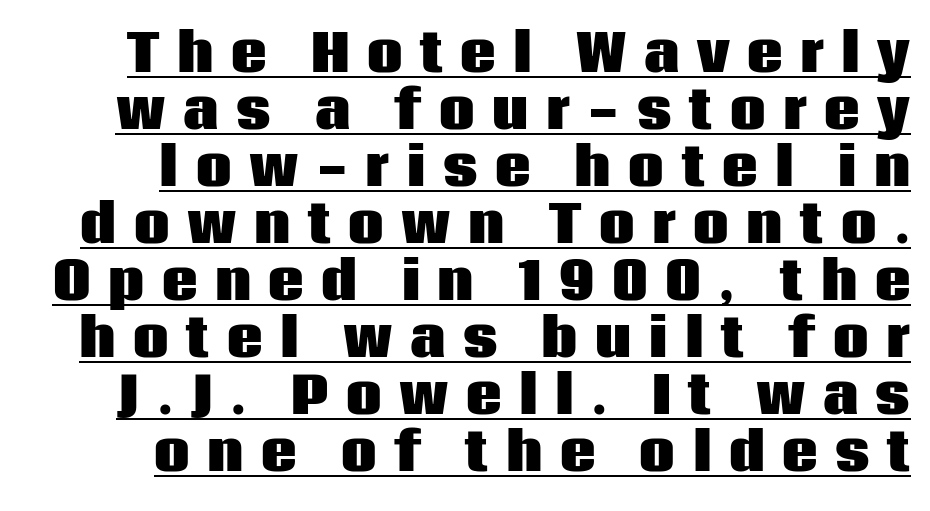
Q: Is the text bold? A: Yes.
Q: Is the text italic (slanted)? A: No, it is upright.
Q: Is the typeface a serif or a sans-serif typeface? A: Sans-serif.
Q: Is the text underlined? A: Yes.
Q: How is the paragraph aligned? A: Right-aligned.
Q: Is the spacing between letters normal or unusually wide? A: Unusually wide.
Q: Is the spacing between lines tight, normal or loose? A: Tight.
Q: Width (condensed, normal, or wide)? A: Normal.
Q: Stroke contrast? A: Low.
Q: x-height? A: Large.
Q: Monospaced? A: No.
